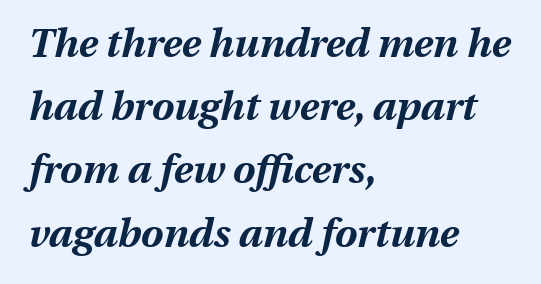
The image shows 40 px bold type, italic (leaning right); set left-aligned, normal line spacing (1.58x), normal letter spacing, not underlined; medium stroke contrast and a medium x-height.
